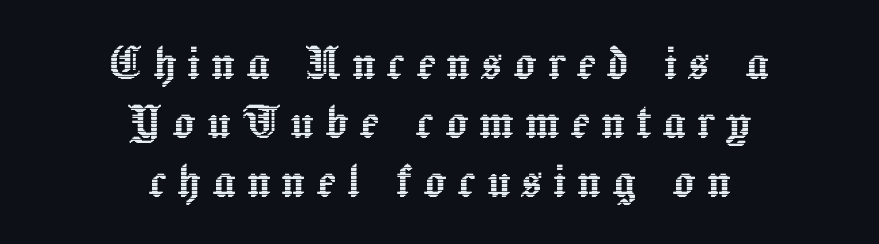
Q: Is the text italic (slanted)? A: No, it is upright.
Q: Is the text underlined? A: No.
Q: How is the paragraph aligned? A: Centered.
Q: Is the spacing between lines tight, normal or loose? A: Tight.
Q: Width (condensed, normal, or wide)? A: Normal.
Q: x-height? A: Medium.
Q: Monospaced? A: No.
